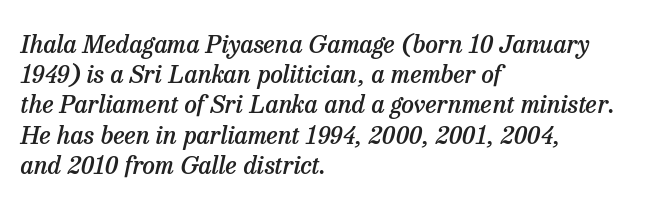
Emphasis-style slanted type is in use. The strip under each line holds only bare page. The compositor pushed each line to the left boundary. In terms of weight, the rendering is demibold, just under bold. The line texture is even and compact thanks to regular tracking.
